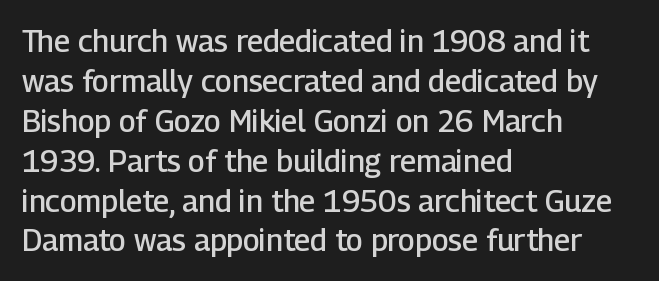
Visually the block forms a straight wall on the left and a jagged coastline on the right. Notice the strokes are somewhat thickened but not fully heavy: this is a semibold. This rendering features lettering with no underline. Style check: upright. You could call the tracking neutral — neither tight nor loose. Unlike a traditional serif, this face leaves its strokes unadorned.
